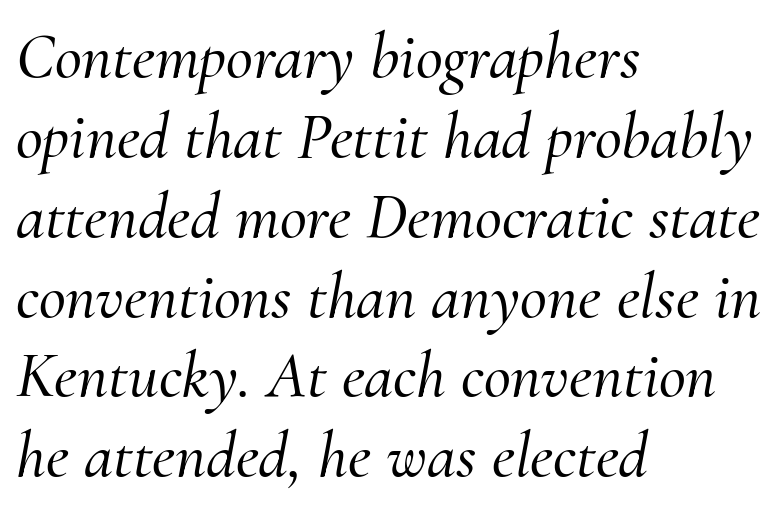
The image shows 66 px serif type, italic (leaning right); set left-aligned, line spacing 1.21x, normal letter spacing, not underlined; medium stroke contrast and a small x-height.
